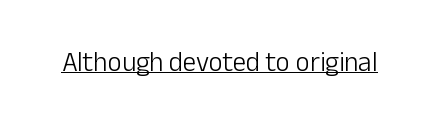
The image shows 27 px text type, upright; set normal letter spacing, underlined.
